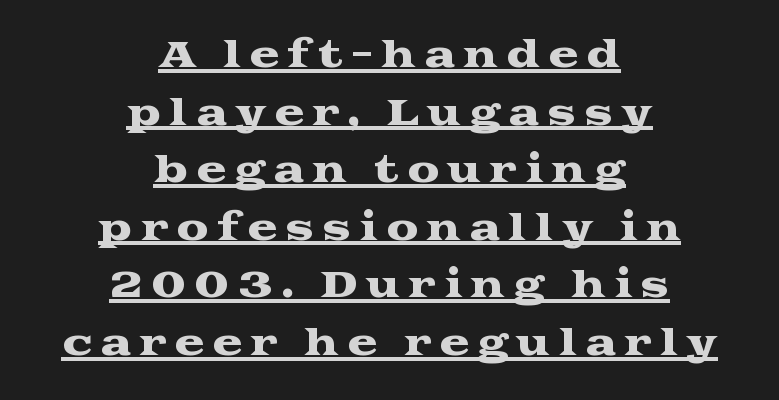
{"serif": "yes", "italic": "no", "width": "wide", "stroke_contrast": "medium", "x_height": "medium", "monospaced": "no", "underline": "yes", "align": "center", "line_spacing": "normal", "line_spacing_ratio": 1.6, "letter_spacing": "wide", "letter_spacing_em": 0.22, "glyph_px": 36}
